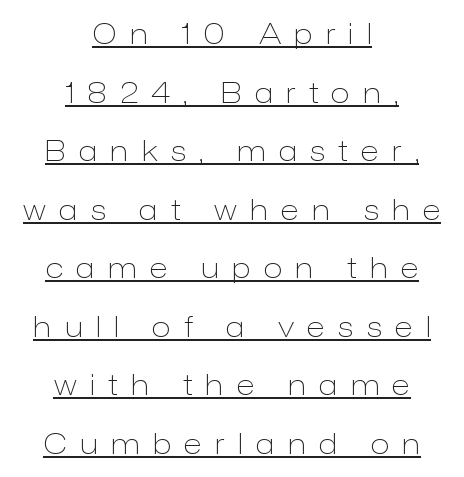
The image shows 28 px light sans-serif type, upright; set centered, loose line spacing (2.09x), unusually wide letter spacing (+0.48 em), underlined; low stroke contrast and a medium x-height.
